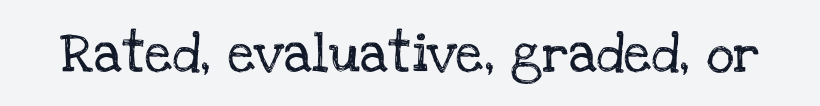
Just letters on the line, the space beneath them empty. Spacing between characters is what you'd get straight out of the box. Note the varied advance widths — an 'i' is clearly narrower than an 'm'. The face used here is seriffed, in the tradition of book romans. Posture: straight, roman, zero tilt.
